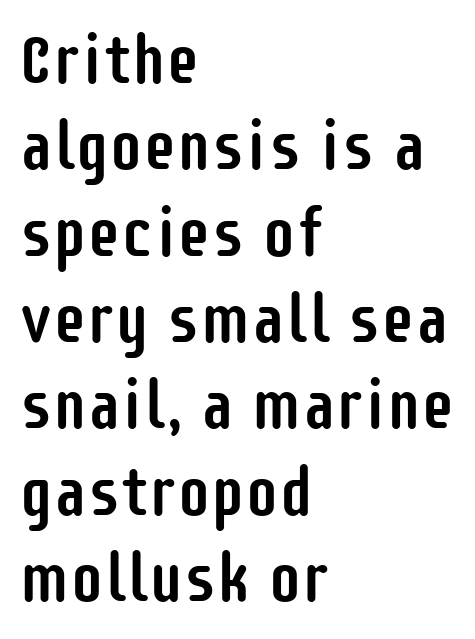
{"serif": "no", "italic": "no", "width": "condensed", "stroke_contrast": "low", "x_height": "large", "monospaced": "no", "underline": "no", "align": "left", "line_spacing": "normal", "line_spacing_ratio": 1.27, "letter_spacing": "normal", "letter_spacing_em": 0.0, "glyph_px": 68}
